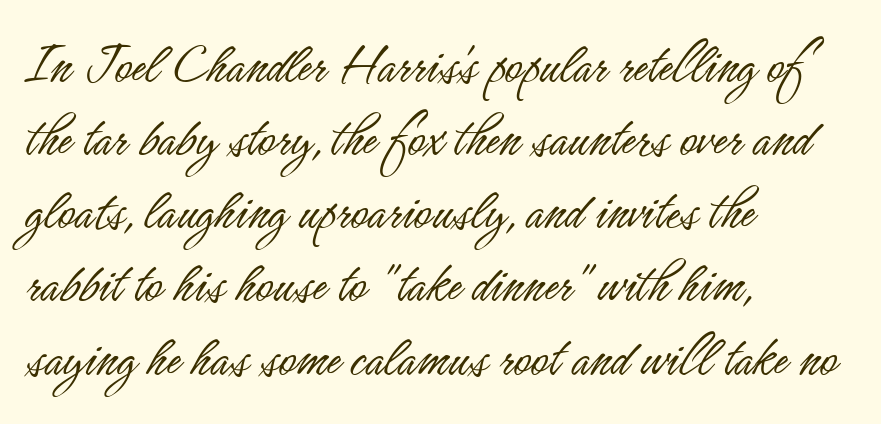
{"serif": "no", "bold": "no", "weight": "light", "width": "condensed", "stroke_contrast": "low", "x_height": "small", "monospaced": "no", "underline": "no", "align": "left", "line_spacing_ratio": 1.24, "letter_spacing": "normal", "letter_spacing_em": 0.0, "glyph_px": 59}
